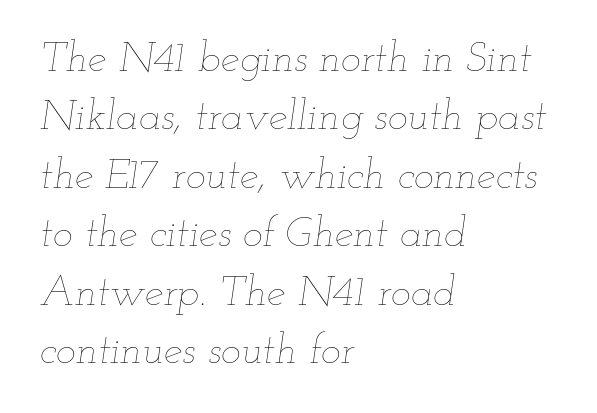
{"italic": "yes", "lean": "right", "slant_degrees": 12, "bold": "no", "weight": "thin", "width": "wide", "stroke_contrast": "low", "x_height": "small", "monospaced": "no", "underline": "no", "align": "left", "line_spacing": "normal", "line_spacing_ratio": 1.39, "letter_spacing": "normal", "letter_spacing_em": 0.0, "glyph_px": 42}
